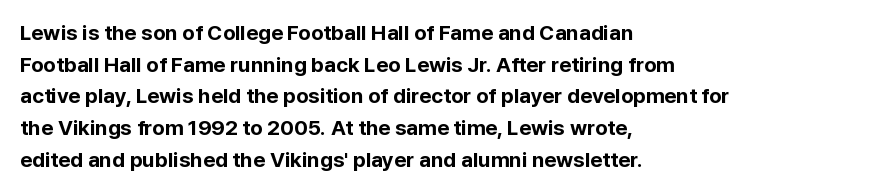
Q: Is the text bold? A: Yes.
Q: Is the text italic (slanted)? A: No, it is upright.
Q: Is the text underlined? A: No.
Q: How is the paragraph aligned? A: Left-aligned.
Q: Is the spacing between letters normal or unusually wide? A: Normal.
Q: Is the spacing between lines tight, normal or loose? A: Normal.
